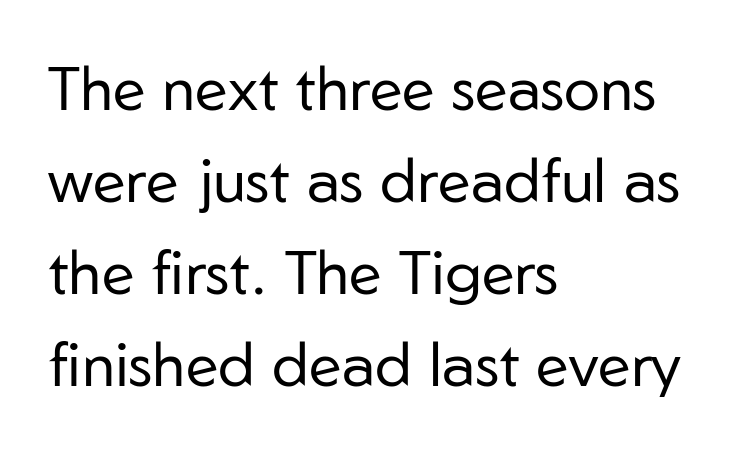
Q: Is the text bold? A: No.
Q: Is the text italic (slanted)? A: No, it is upright.
Q: Is the typeface a serif or a sans-serif typeface? A: Sans-serif.
Q: Is the text underlined? A: No.
Q: How is the paragraph aligned? A: Left-aligned.
Q: Is the spacing between letters normal or unusually wide? A: Normal.
Q: Is the spacing between lines tight, normal or loose? A: Normal.
Q: Width (condensed, normal, or wide)? A: Normal.
Q: Stroke contrast? A: Low.
Q: x-height? A: Medium.
Q: Monospaced? A: No.
